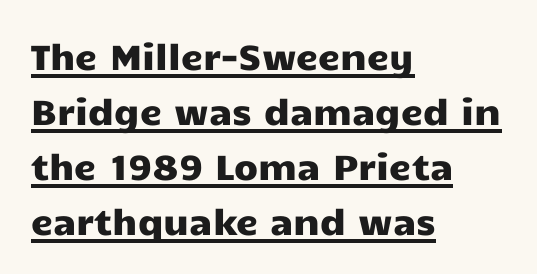
The passage shown is underscored from start to finish. Nope, not italic — everything's standing straight. The typeface chosen for these lines omits serifs. One glance says typical: line gaps are just what's usual. Compared with typical body copy, the letter spacing here is the same.
